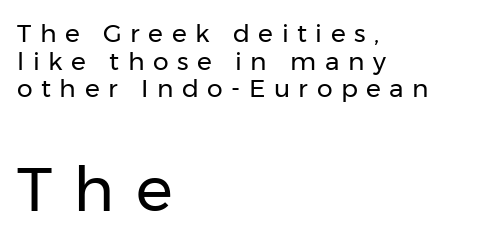
Reading top to bottom, the characters get bigger at the block break. Weight: in the light-to-regular range. This sample has the flowing, uneven cadence of proportional lettering. These lines huddle together more closely than default settings would place them. Caption: expanded tracking, letters set apart. Tall strokes in this sample are plumb rather than angled.
